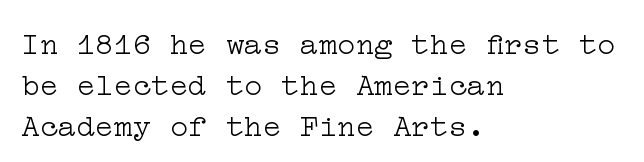
The image shows 31 px light, wide serif type, upright; set left-aligned, normal line spacing (1.32x), normal letter spacing, not underlined; low stroke contrast and a medium x-height.
